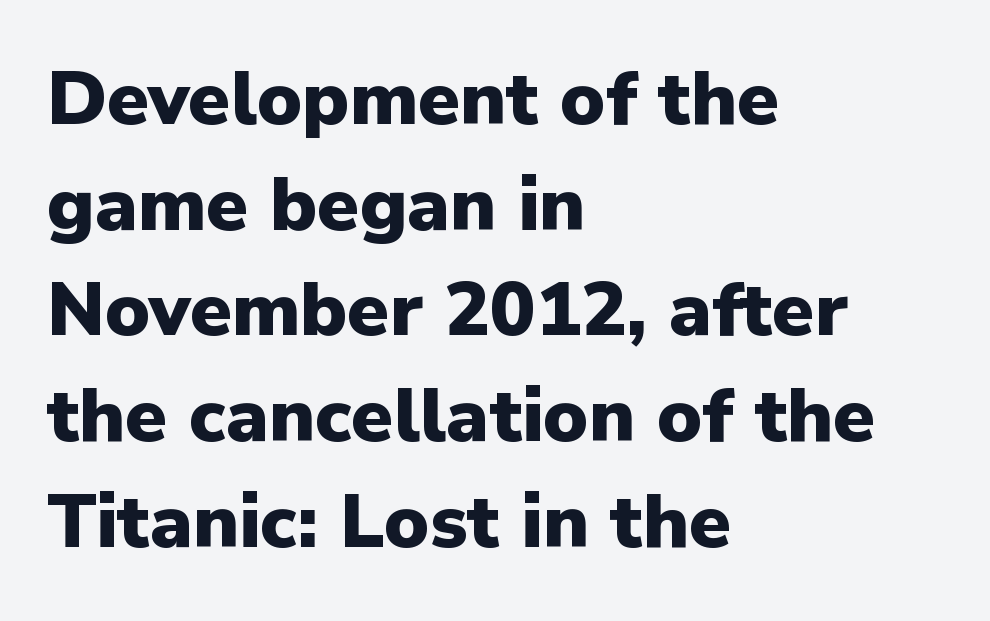
Q: Is the text bold? A: Yes.
Q: Is the text italic (slanted)? A: No, it is upright.
Q: Is the typeface a serif or a sans-serif typeface? A: Sans-serif.
Q: Is the text underlined? A: No.
Q: How is the paragraph aligned? A: Left-aligned.
Q: Is the spacing between letters normal or unusually wide? A: Normal.
Q: Is the spacing between lines tight, normal or loose? A: Normal.
Q: Width (condensed, normal, or wide)? A: Normal.
Q: Stroke contrast? A: Low.
Q: x-height? A: Medium.
Q: Monospaced? A: No.
